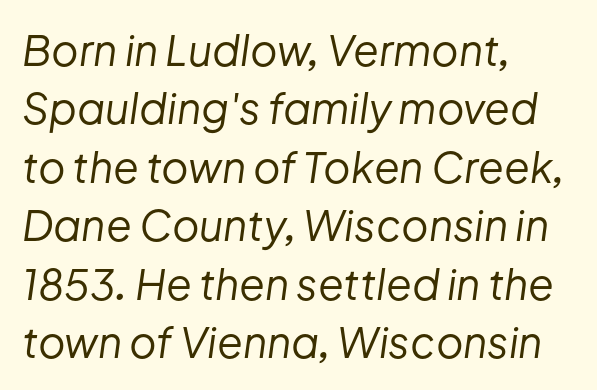
Q: Is the text bold? A: No.
Q: Is the text italic (slanted)? A: Yes, it leans right by about 8 degrees.
Q: Is the text underlined? A: No.
Q: How is the paragraph aligned? A: Left-aligned.
Q: Is the spacing between letters normal or unusually wide? A: Normal.
Q: Is the spacing between lines tight, normal or loose? A: Normal.
Q: Width (condensed, normal, or wide)? A: Normal.
Q: Stroke contrast? A: Low.
Q: x-height? A: Medium.
Q: Monospaced? A: No.
